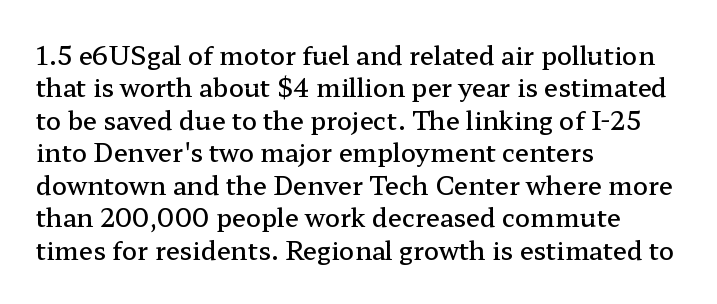
The image shows 25 px text type, upright; set left-aligned, normal line spacing (1.3x), normal letter spacing, not underlined.
